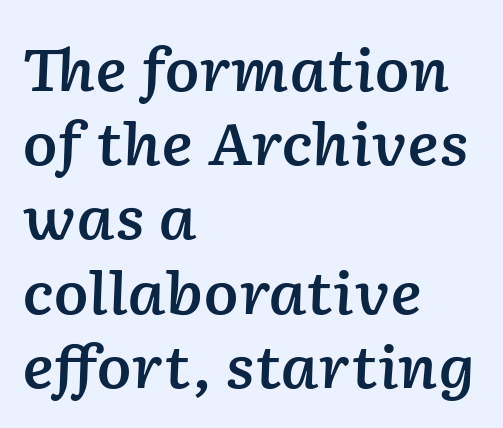
{"italic": "yes", "lean": "right", "slant_degrees": 2, "bold": "semi", "weight": "semibold", "width": "normal", "stroke_contrast": "low", "x_height": "medium", "monospaced": "no", "underline": "no", "align": "left", "line_spacing": "normal", "line_spacing_ratio": 1.28, "letter_spacing": "normal", "letter_spacing_em": 0.0, "glyph_px": 58}
